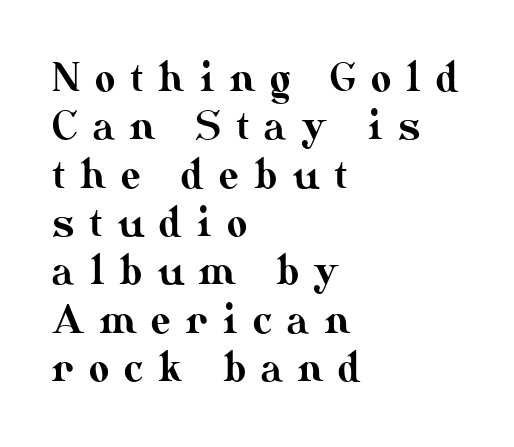
{"italic": "no", "width": "normal", "stroke_contrast": "medium", "x_height": "small", "monospaced": "no", "underline": "no", "align": "left", "line_spacing_ratio": 1.24, "letter_spacing": "wide", "letter_spacing_em": 0.39, "glyph_px": 39}
